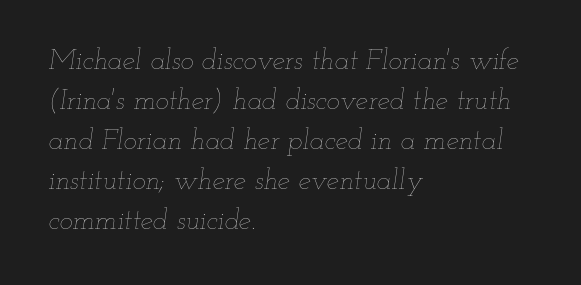
The rows are spaced the way most documents space them. Descenders are the only things crossing below the line. Summary of weight: not heavy and not bold. Short note: letters normally spaced. Layout note: lines flush left.
